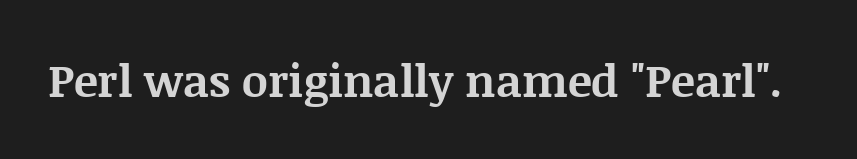
The image shows 45 px bold serif type, upright; set normal letter spacing, not underlined; medium stroke contrast and a large x-height.
